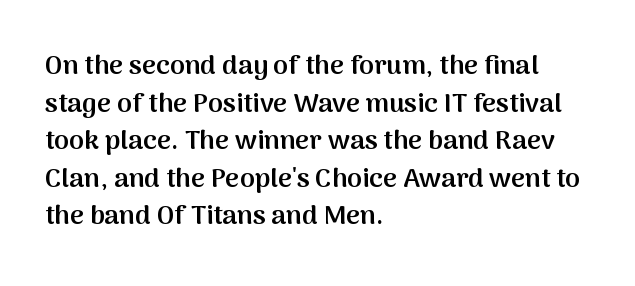
If you drew a ruler down the left edge, every line would touch it. Does the leading feel generous? No, just average. The gap between lines stays unmarked. This is the in-between weight designers call semibold or demi. These lines keep a tight, regular rhythm from letter to letter. This is roman type, the default non-slanted kind.
